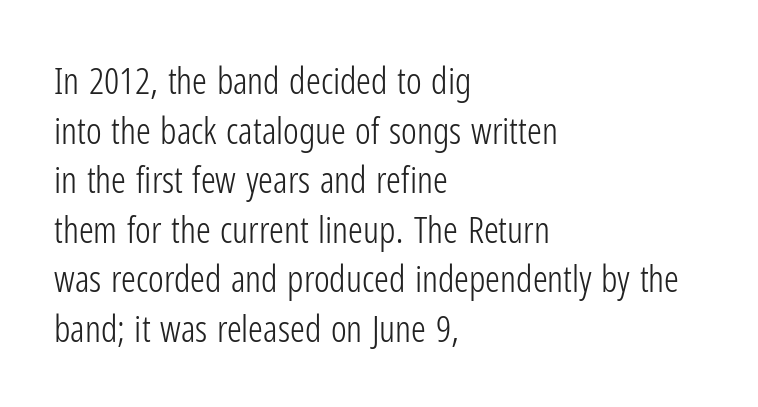
{"serif": "no", "italic": "no", "bold": "no", "weight": "light", "width": "condensed", "stroke_contrast": "low", "x_height": "medium", "monospaced": "no", "underline": "no", "align": "left", "line_spacing": "normal", "line_spacing_ratio": 1.34, "letter_spacing": "normal", "letter_spacing_em": 0.0, "glyph_px": 37}
